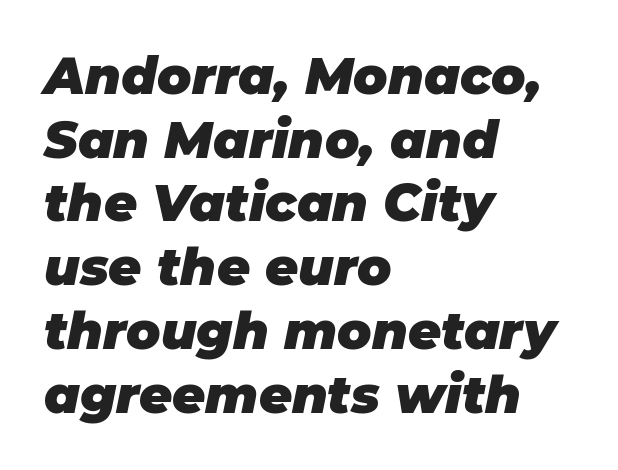
{"italic": "yes", "lean": "right", "slant_degrees": 11, "bold": "yes", "weight": "heavy", "width": "normal", "stroke_contrast": "low", "x_height": "large", "monospaced": "no", "underline": "no", "align": "left", "line_spacing": "normal", "line_spacing_ratio": 1.25, "letter_spacing": "normal", "letter_spacing_em": 0.0, "glyph_px": 51}
